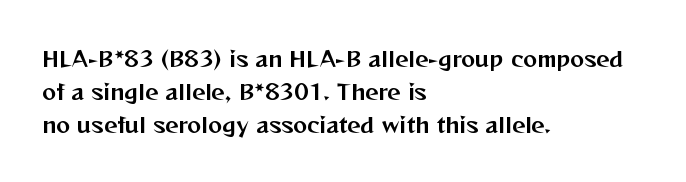
{"italic": "no", "underline": "no", "align": "left", "line_spacing": "normal", "line_spacing_ratio": 1.56, "letter_spacing": "normal", "letter_spacing_em": 0.0, "glyph_px": 21}
